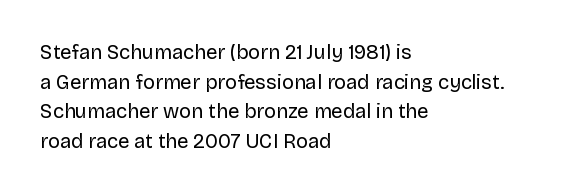
The image shows 20 px text type, upright; set left-aligned, normal line spacing (1.48x), normal letter spacing, not underlined.
